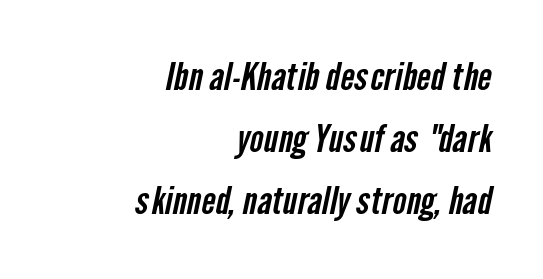
The face used here is proportionally spaced, like ordinary book or web type. Nobody touched the tracking dial on this one. Unmarked baselines from the first word to the last. Compared with a flush-left layout, this one pins lines to the opposite, right side. Notice how descenders clear the ascenders below comfortably — that's standard leading. The designer went with a sans here, leaving each stem footless.
